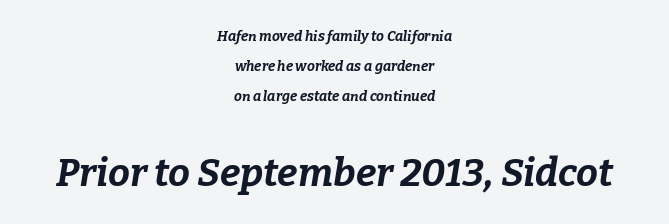
Slanted lettering throughout. Strong, thick strokes mark this as bold type. Visually, the bottom section dominates because its glyphs are scaled up. Do the characters align in a grid? No, the font is proportional. The passage is arranged like a title page — every line centered.
